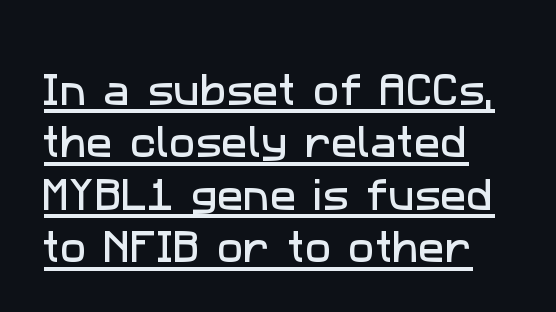
Q: Is the typeface a serif or a sans-serif typeface? A: Sans-serif.
Q: Is the text underlined? A: Yes.
Q: Is the spacing between letters normal or unusually wide? A: Normal.
Q: Is the spacing between lines tight, normal or loose? A: Normal.
Q: Width (condensed, normal, or wide)? A: Normal.
Q: Stroke contrast? A: Low.
Q: x-height? A: Medium.
Q: Monospaced? A: No.
